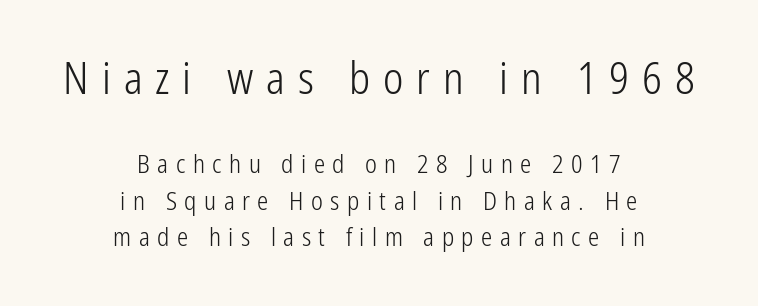
Q: Is the text bold? A: No.
Q: Is the text italic (slanted)? A: No, it is upright.
Q: Is the typeface a serif or a sans-serif typeface? A: Sans-serif.
Q: Is the text underlined? A: No.
Q: How is the paragraph aligned? A: Centered.
Q: Is the spacing between letters normal or unusually wide? A: Unusually wide.
Q: Is the spacing between lines tight, normal or loose? A: Normal.
Q: Which block of text is set in a larger size, the first (top) or the second (bottom)? A: The first (top) one.
Q: Width (condensed, normal, or wide)? A: Condensed.
Q: Stroke contrast? A: Low.
Q: x-height? A: Medium.
Q: Monospaced? A: No.
